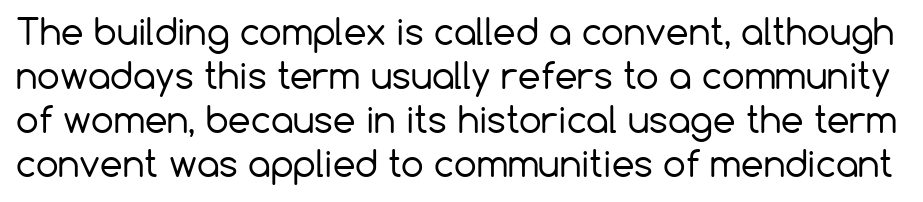
The image shows 36 px regular-weight sans-serif type, upright; set line spacing 1.22x, normal letter spacing, not underlined; low stroke contrast and a medium x-height.
